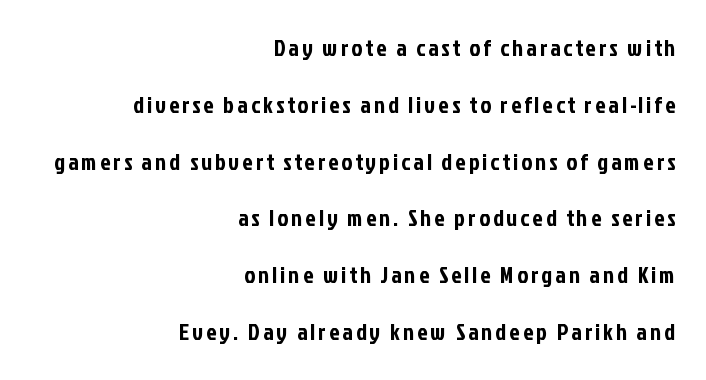
The image shows 23 px text type, upright; set right-aligned, loose line spacing (2.47x), not underlined.
